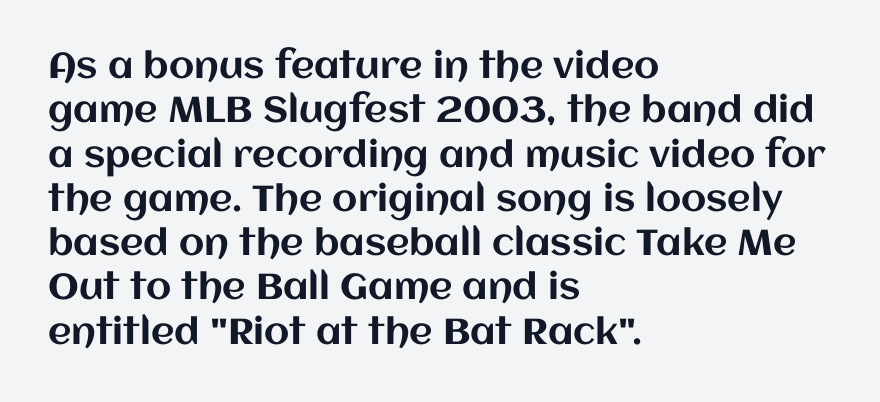
{"italic": "no", "width": "normal", "stroke_contrast": "medium", "x_height": "large", "monospaced": "no", "underline": "no", "align": "left", "line_spacing_ratio": 1.23, "letter_spacing": "normal", "letter_spacing_em": 0.0, "glyph_px": 36}
